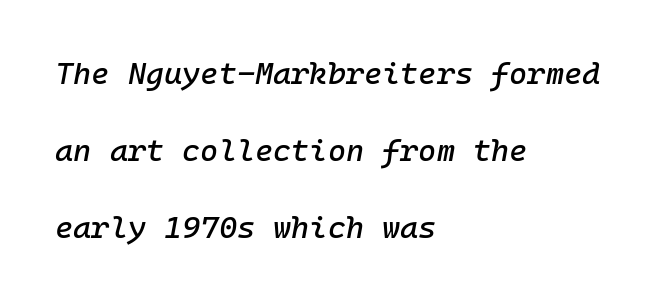
Beneath every word, the page is bare. The lettering tilts uniformly, giving the passage an italic look. If you drew a ruler down the left edge, every line would touch it. Each letter, wide or thin by design, is forced into the same width here. You could fit nearly another row in the gap between these rows.
